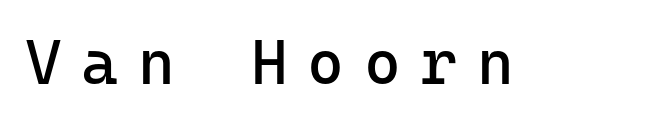
{"serif": "no", "italic": "no", "bold": "no", "weight": "regular", "width": "normal", "stroke_contrast": "low", "x_height": "medium", "underline": "no", "letter_spacing": "wide", "letter_spacing_em": 0.31, "glyph_px": 63}
